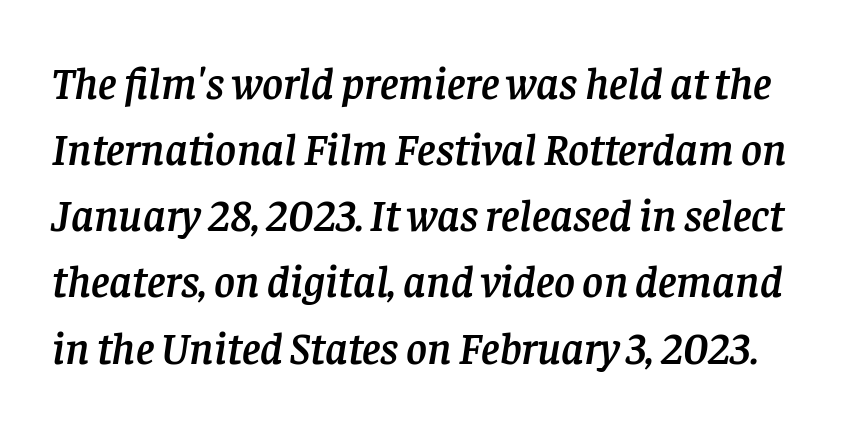
The image shows 45 px serif type, italic (leaning right); set normal line spacing (1.47x), normal letter spacing, not underlined; low stroke contrast and a large x-height.
